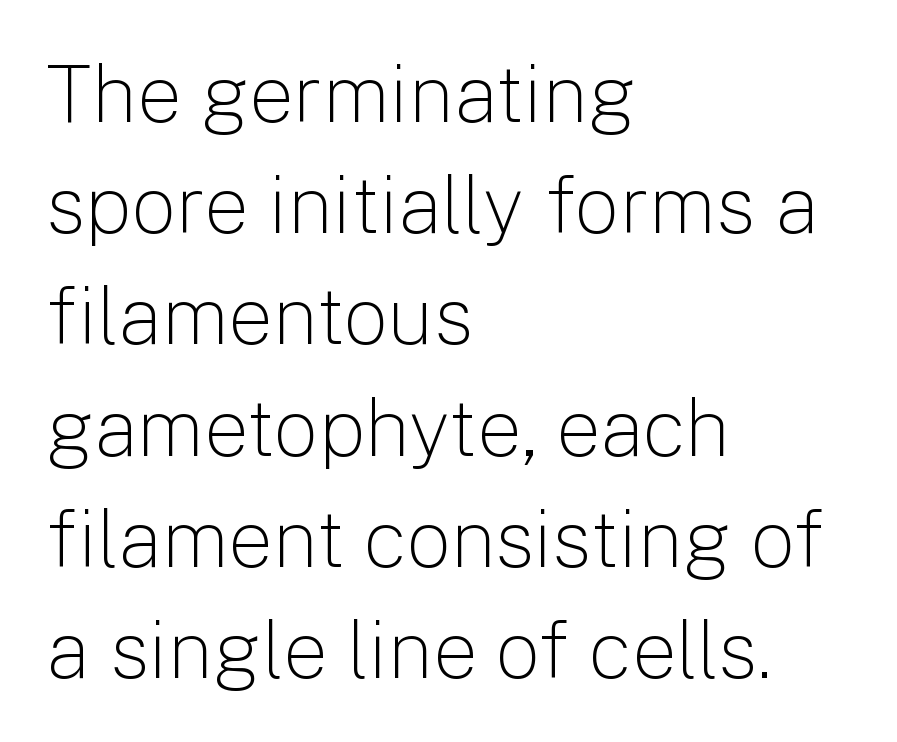
The image shows 80 px light sans-serif type, upright; set left-aligned, normal line spacing (1.39x), normal letter spacing, not underlined; low stroke contrast and a medium x-height.
